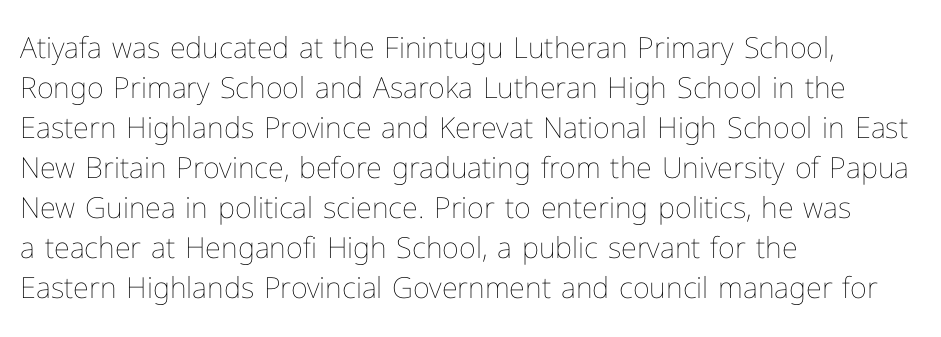
The letters stand upright; this is a roman face. The typesetting does not lean heavy: it is not bold. Vertically, the passage feels balanced, rows spaced as you'd expect. A typesetter would call this proportional, since set widths differ per character. Decoration check: the copy has no underline.
